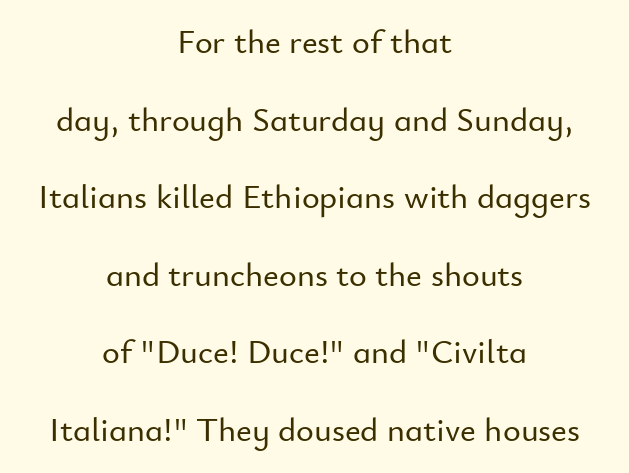
Q: Is the text italic (slanted)? A: No, it is upright.
Q: Is the typeface a serif or a sans-serif typeface? A: Sans-serif.
Q: Is the text underlined? A: No.
Q: How is the paragraph aligned? A: Centered.
Q: Is the spacing between letters normal or unusually wide? A: Normal.
Q: Is the spacing between lines tight, normal or loose? A: Loose.
Q: Width (condensed, normal, or wide)? A: Normal.
Q: Stroke contrast? A: Low.
Q: x-height? A: Small.
Q: Monospaced? A: No.
